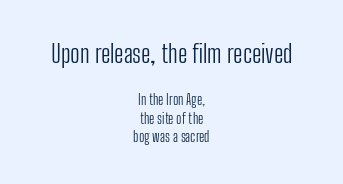
{"italic": "no", "bold": "no", "underline": "no", "align": "center", "line_spacing": "normal", "line_spacing_ratio": 1.33, "letter_spacing": "normal", "letter_spacing_em": 0.0, "larger_block": "first", "size_ratio": 1.79, "glyph_px": 25}
